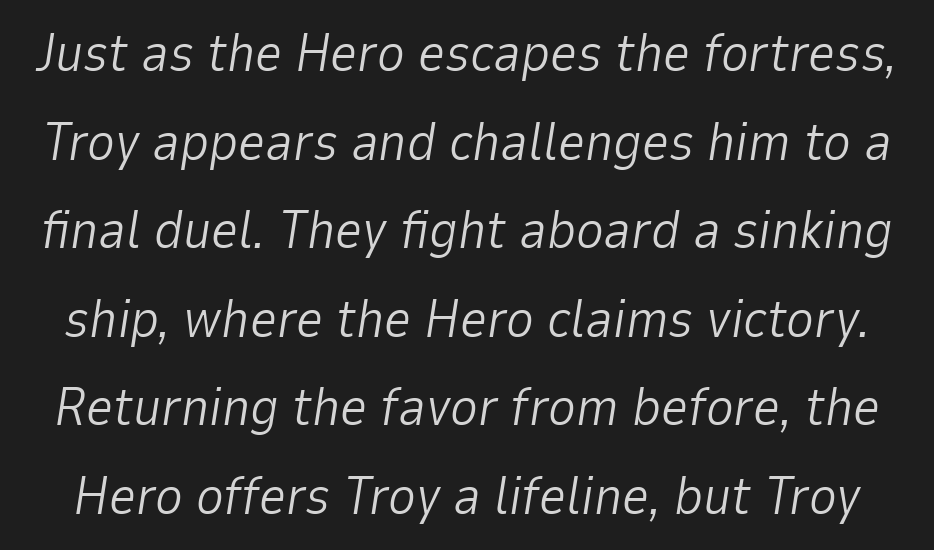
The image shows 53 px light type, italic (leaning right); set normal line spacing (1.67x), normal letter spacing, not underlined; low stroke contrast and a medium x-height.
